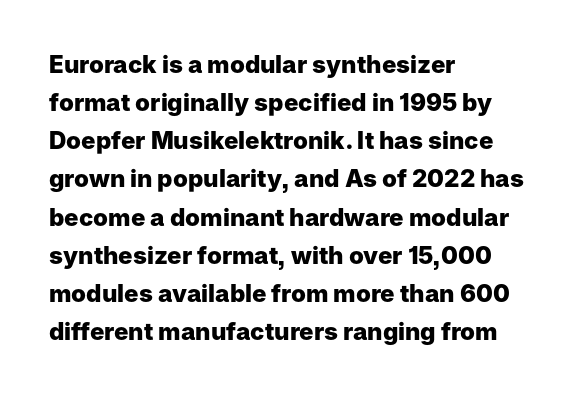
{"italic": "no", "bold": "yes", "underline": "no", "align": "left", "line_spacing": "normal", "line_spacing_ratio": 1.59, "letter_spacing": "normal", "letter_spacing_em": 0.0, "glyph_px": 24}
